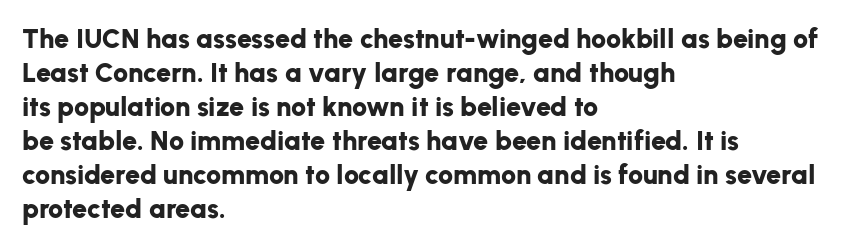
The image shows 27 px bold type, upright; set left-aligned, normal line spacing (1.26x), normal letter spacing, not underlined.
